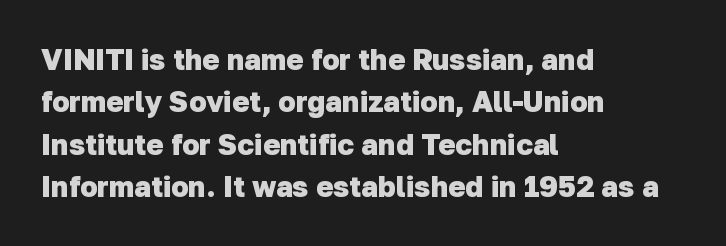
The image shows 29 px heavy sans-serif type; set left-aligned, normal line spacing (1.46x), normal letter spacing, not underlined; low stroke contrast and a medium x-height.
